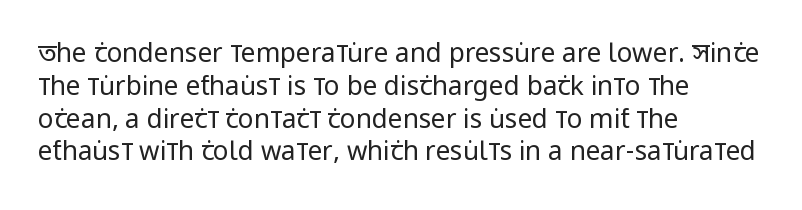
{"italic": "no", "bold": "no", "underline": "no", "align": "left", "line_spacing": "normal", "line_spacing_ratio": 1.26, "letter_spacing": "normal", "letter_spacing_em": 0.0, "glyph_px": 26}
